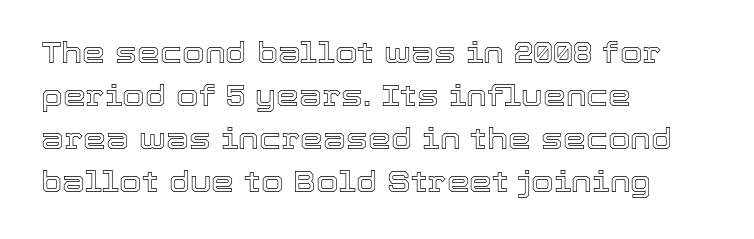
The image shows 29 px text type, upright; set left-aligned, normal line spacing (1.48x), normal letter spacing, not underlined; a medium x-height.
